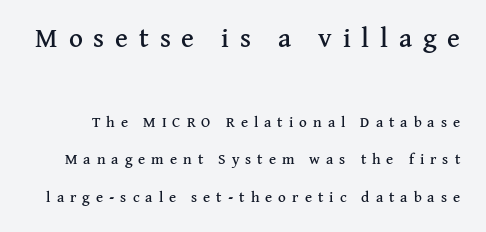
The image shows 27 px text type, upright; set loose line spacing (2.49x), unusually wide letter spacing (+0.4 em), not underlined; the first (top) block is 1.8x larger.
